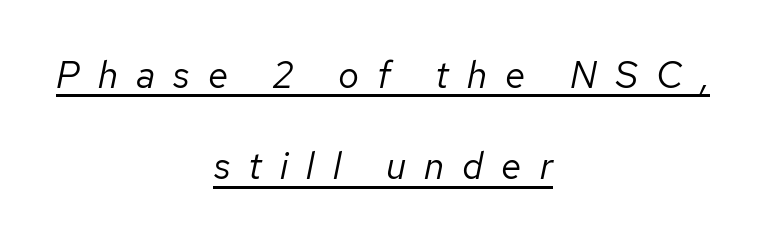
The image shows 37 px regular-weight type, italic (leaning right); set centered, loose line spacing (2.47x), unusually wide letter spacing (+0.49 em), underlined; low stroke contrast and a medium x-height.
